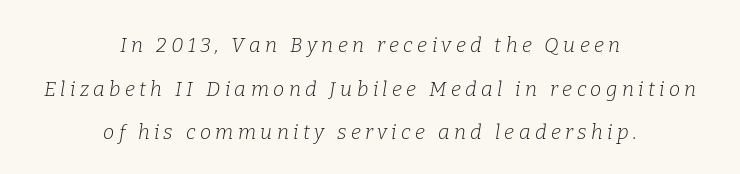
Does the leading feel generous? Absolutely, it's lavish. The strokes are not fattened; the text isn't bold. Casual observation: everything's sitting right in the middle. Between one letter and the next there's a generous, obvious gap. Words float on clear page, feet unadorned.
